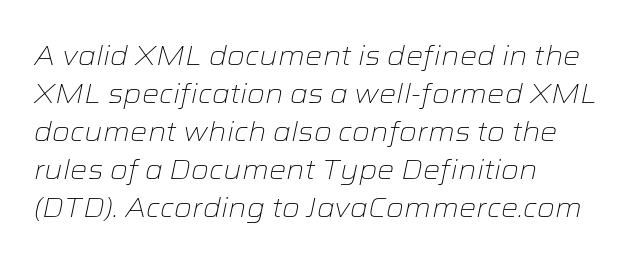
The image shows 27 px text type, italic (leaning right); set left-aligned, normal line spacing (1.41x), normal letter spacing, not underlined.
